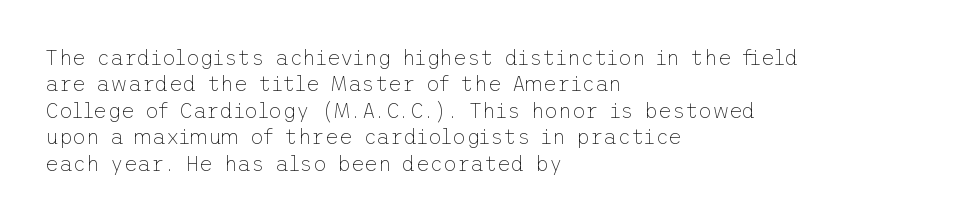
Q: Is the text bold? A: No.
Q: Is the text italic (slanted)? A: No, it is upright.
Q: Is the text underlined? A: No.
Q: How is the paragraph aligned? A: Left-aligned.
Q: Is the spacing between letters normal or unusually wide? A: Normal.
Q: Is the spacing between lines tight, normal or loose? A: Normal.
